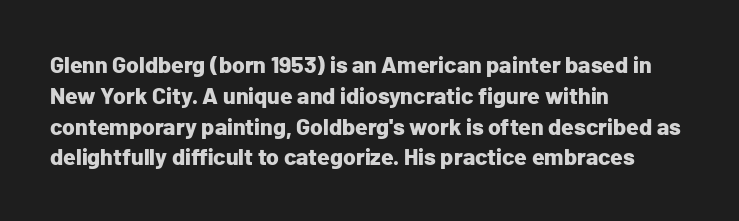
Q: Is the text bold? A: Yes.
Q: Is the text italic (slanted)? A: No, it is upright.
Q: Is the text underlined? A: No.
Q: How is the paragraph aligned? A: Left-aligned.
Q: Is the spacing between letters normal or unusually wide? A: Normal.
Q: Is the spacing between lines tight, normal or loose? A: Normal.
